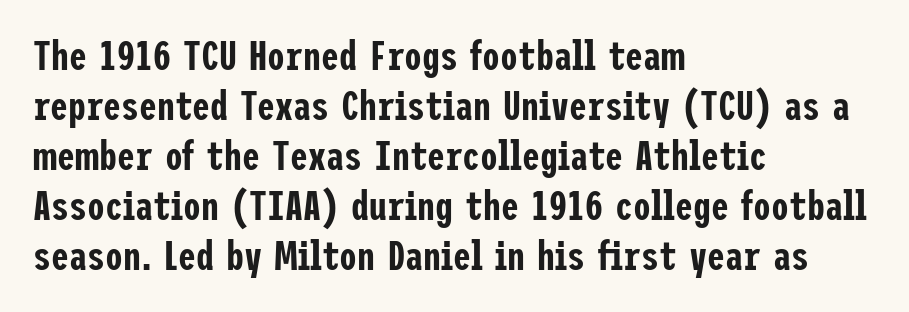
The image shows 40 px condensed sans-serif type, upright; set left-aligned, normal line spacing (1.25x), normal letter spacing, not underlined; low stroke contrast and a medium x-height.
